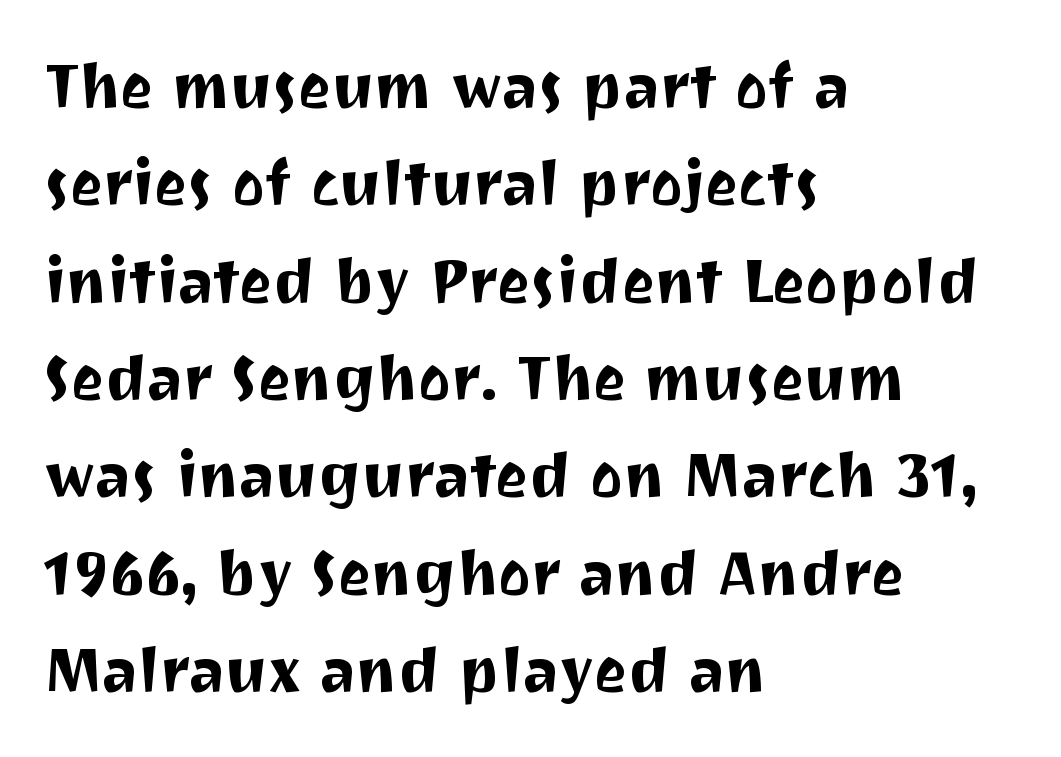
Look at the tracking — it's just the regular setting, nothing added. This sample has the flowing, uneven cadence of proportional lettering. The paragraph has a hard left edge and a soft right edge. The typeface chosen for these lines omits serifs.
